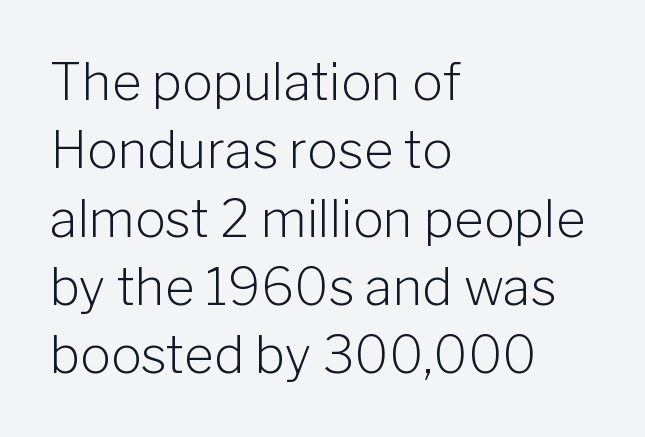
Q: Is the text bold? A: No.
Q: Is the text italic (slanted)? A: No, it is upright.
Q: Is the typeface a serif or a sans-serif typeface? A: Sans-serif.
Q: Is the text underlined? A: No.
Q: How is the paragraph aligned? A: Left-aligned.
Q: Is the spacing between letters normal or unusually wide? A: Normal.
Q: Is the spacing between lines tight, normal or loose? A: Normal.
Q: Width (condensed, normal, or wide)? A: Normal.
Q: Stroke contrast? A: Low.
Q: x-height? A: Medium.
Q: Monospaced? A: No.
